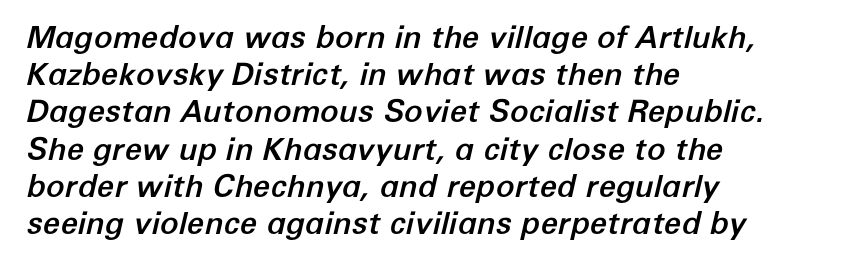
{"italic": "yes", "lean": "right", "slant_degrees": 12, "width": "normal", "stroke_contrast": "low", "x_height": "medium", "monospaced": "no", "underline": "no", "align": "left", "line_spacing_ratio": 1.2, "letter_spacing": "normal", "letter_spacing_em": 0.0, "glyph_px": 31}
